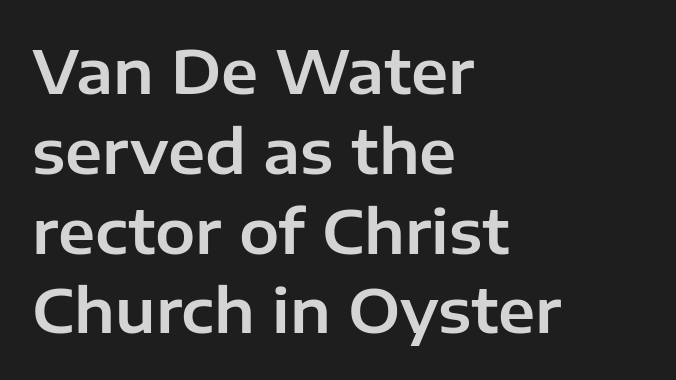
In CSS terms this would be text-align: left. These lines keep a tight, regular rhythm from letter to letter. To sum up the face: it is a sans, with no serifs. Clear beneath every line of the passage. The rendering uses natural spacing where letterforms have individual widths.
